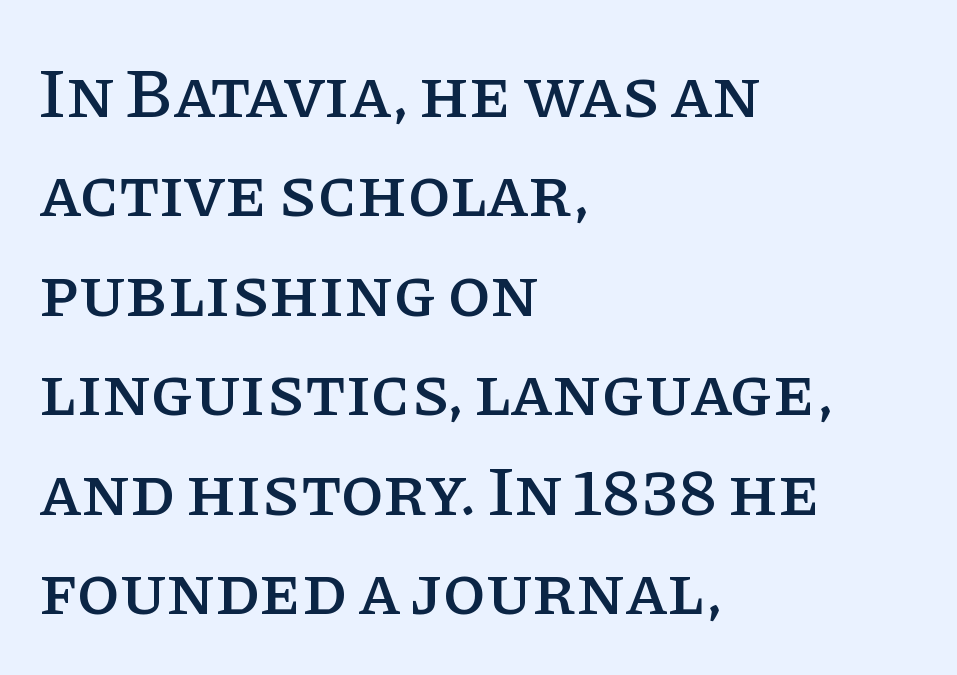
Rule under the text: the space is simply empty. Old-style or modern, the face here clearly has serifs. Ordinary non-slanted type is in use. The letters advance in unequal steps, a hallmark of proportional type. The passage is arranged the way most books set body copy — flush left.
